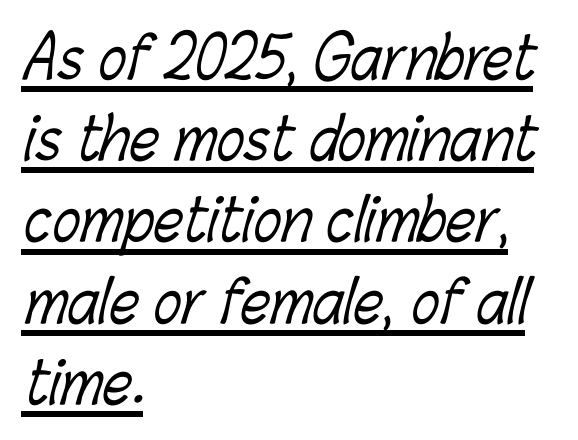
{"bold": "no", "weight": "light", "width": "condensed", "stroke_contrast": "low", "x_height": "medium", "monospaced": "no", "underline": "yes", "align": "left", "line_spacing": "normal", "line_spacing_ratio": 1.4, "letter_spacing": "normal", "letter_spacing_em": 0.0, "glyph_px": 58}
